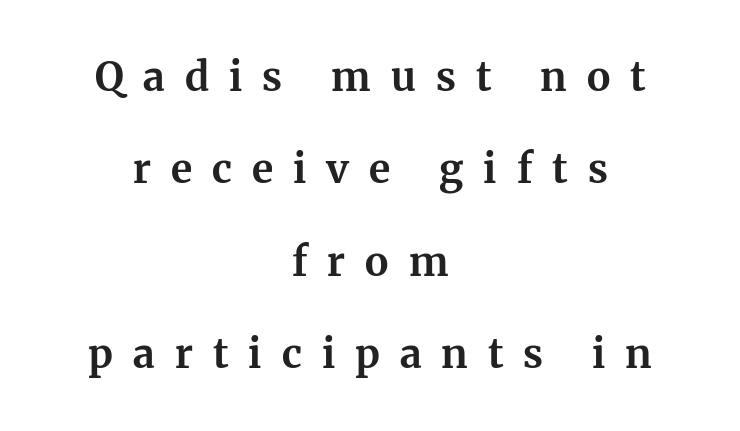
Q: Is the text bold? A: Yes.
Q: Is the text italic (slanted)? A: No, it is upright.
Q: Is the typeface a serif or a sans-serif typeface? A: Serif.
Q: Is the text underlined? A: No.
Q: How is the paragraph aligned? A: Centered.
Q: Is the spacing between letters normal or unusually wide? A: Unusually wide.
Q: Is the spacing between lines tight, normal or loose? A: Loose.
Q: Width (condensed, normal, or wide)? A: Normal.
Q: Stroke contrast? A: Medium.
Q: x-height? A: Medium.
Q: Monospaced? A: No.
